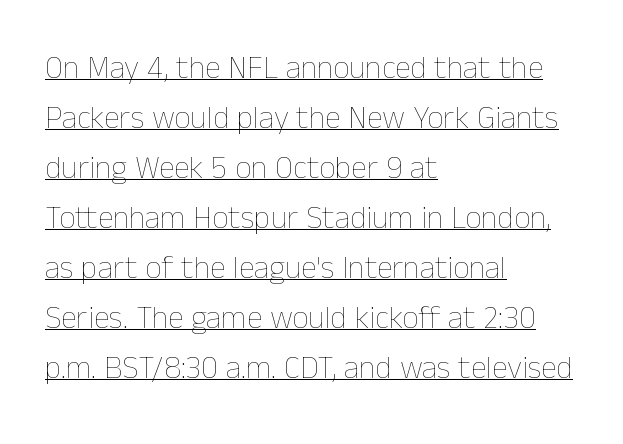
{"italic": "no", "bold": "no", "weight": "thin", "width": "normal", "stroke_contrast": "low", "x_height": "medium", "monospaced": "no", "underline": "yes", "align": "left", "line_spacing": "normal", "line_spacing_ratio": 1.56, "letter_spacing": "normal", "letter_spacing_em": 0.0, "glyph_px": 32}
